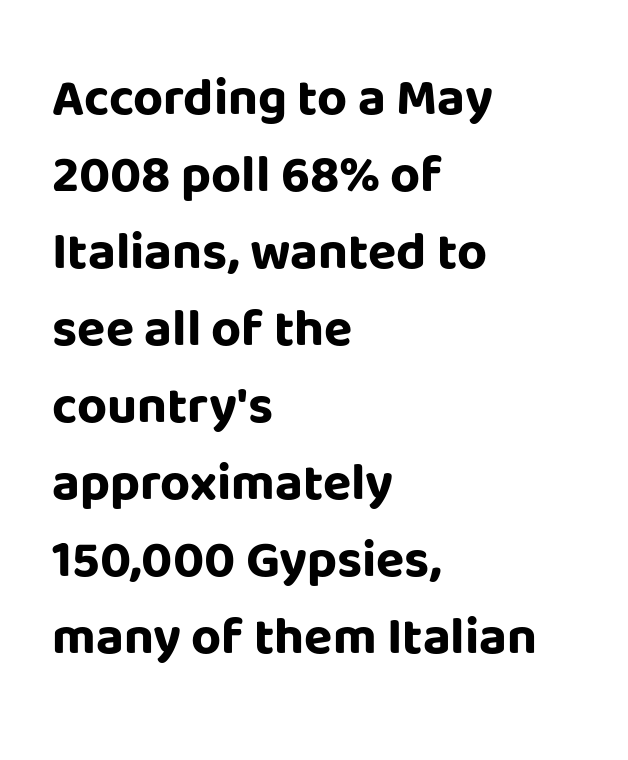
The image shows 52 px bold sans-serif type, upright; set left-aligned, normal line spacing (1.48x), normal letter spacing, not underlined; low stroke contrast and a large x-height.
